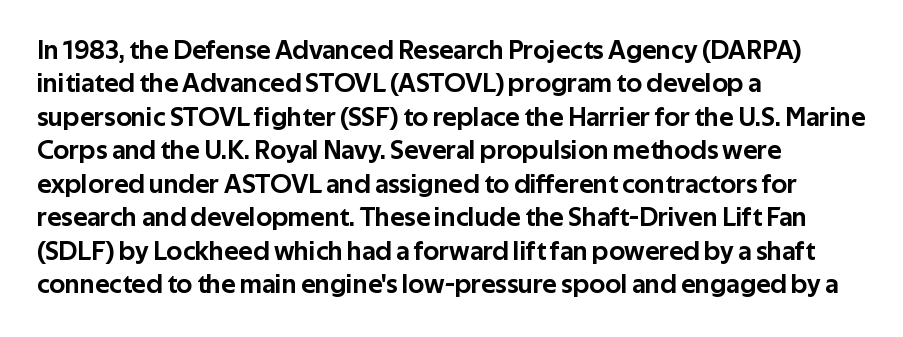
The specimen reads as upright at a glance. The words here are not underlined. Horizontal alignment here is leftward, the default for most running prose. The gaps between neighbouring characters are ordinary and unremarkable.
